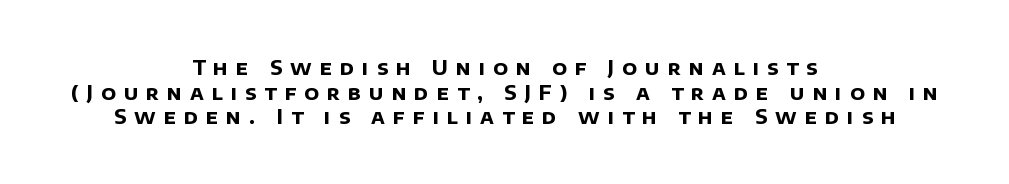
Typesetter's note: full bold, strokes at maximum text heaviness. The gaps between neighbouring characters are conspicuously large. The baseline area is clear. Where is the straight margin? There isn't one; the lines are centered.
